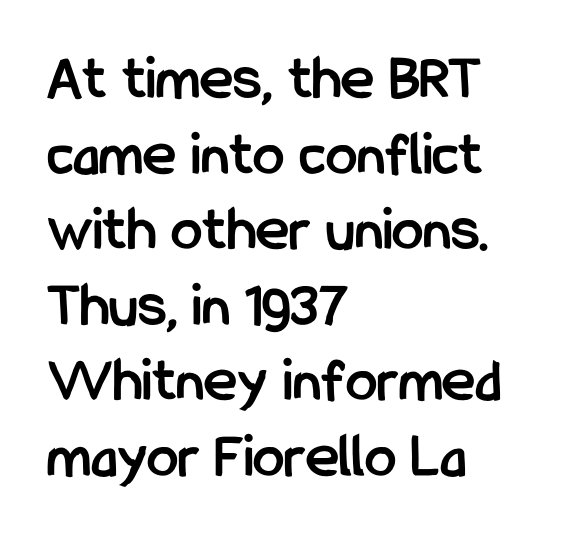
Q: Is the text bold? A: Yes.
Q: Is the text italic (slanted)? A: No, it is upright.
Q: Is the typeface a serif or a sans-serif typeface? A: Sans-serif.
Q: Is the text underlined? A: No.
Q: How is the paragraph aligned? A: Left-aligned.
Q: Is the spacing between letters normal or unusually wide? A: Normal.
Q: Width (condensed, normal, or wide)? A: Condensed.
Q: Stroke contrast? A: Low.
Q: x-height? A: Medium.
Q: Monospaced? A: No.
